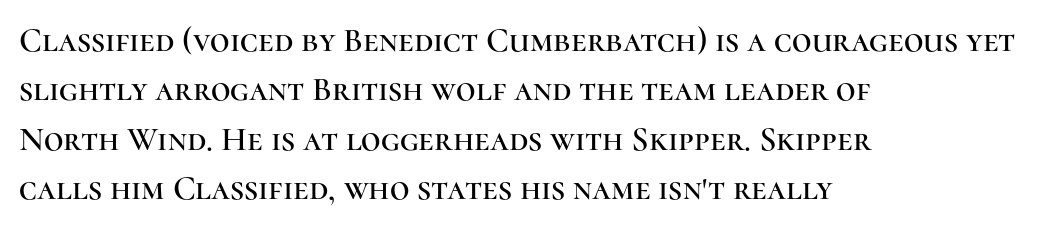
{"serif": "yes", "italic": "no", "width": "normal", "stroke_contrast": "high", "x_height": "medium", "monospaced": "no", "underline": "no", "align": "left", "line_spacing": "normal", "line_spacing_ratio": 1.45, "letter_spacing": "normal", "letter_spacing_em": 0.0, "glyph_px": 34}
